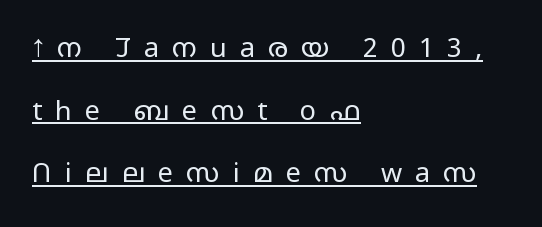
Posture: vertical. Compared with typical body copy, the letter spacing here is much looser. These lines are set flush left with a ragged right edge. The rendering uses the underline text-decoration. These lines stand farther apart than default settings would place them.
